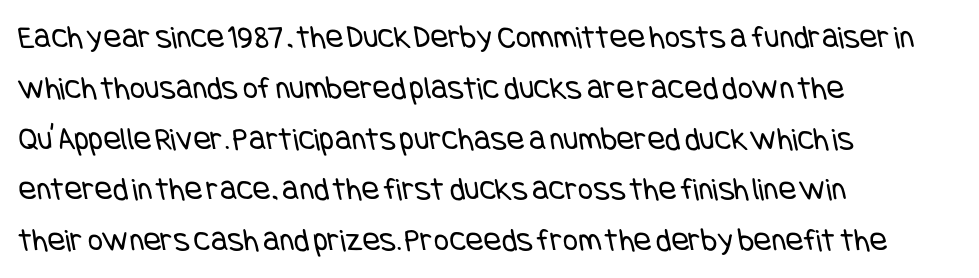
Is the block centered? No — it sits flush against the left margin. Glyph-to-glyph distance matches everyday printed text. The string is rendered with underlining switched off. Compared with a typical body face, this is equally light or lighter still. These lines are composed in type without serifs. The designer left line spacing at the default.
